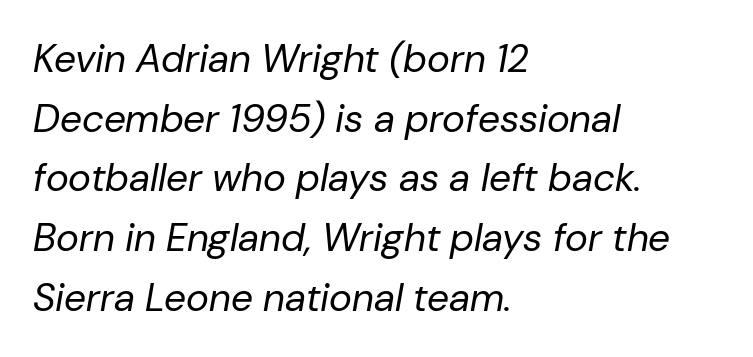
The image shows 39 px regular-weight type, italic (leaning right); set left-aligned, normal line spacing (1.53x), normal letter spacing, not underlined; low stroke contrast and a medium x-height.
